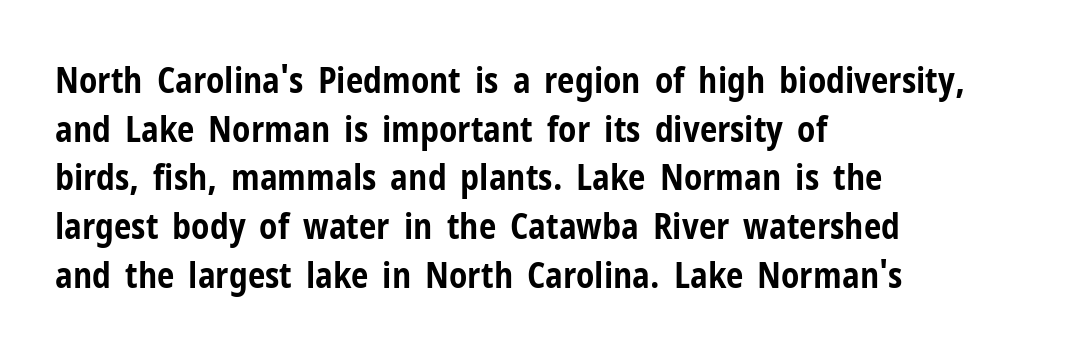
The image shows 35 px bold, condensed sans-serif type, upright; set left-aligned, normal line spacing (1.39x), normal letter spacing, not underlined; low stroke contrast and a medium x-height.
